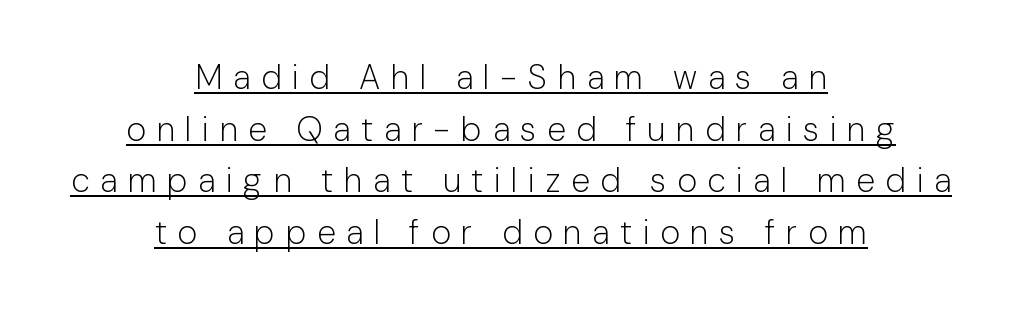
{"serif": "no", "italic": "no", "bold": "no", "weight": "light", "width": "normal", "stroke_contrast": "low", "x_height": "medium", "monospaced": "no", "underline": "yes", "align": "center", "line_spacing": "normal", "line_spacing_ratio": 1.52, "letter_spacing": "wide", "letter_spacing_em": 0.31, "glyph_px": 34}
